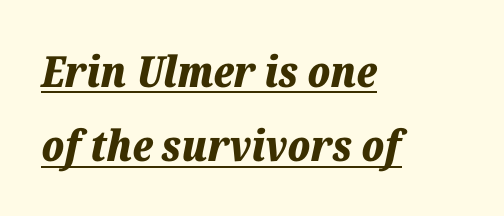
Is this a fixed-width face? No — the glyphs have proportional, varying widths. Style check: oblique. The passage shown is emphatically bold. This sample carries an underscore along the baseline area.
